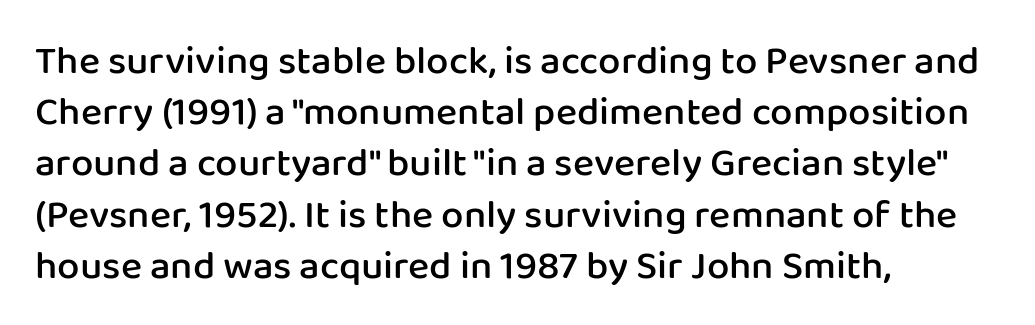
{"serif": "no", "italic": "no", "bold": "semi", "weight": "semibold", "width": "normal", "stroke_contrast": "low", "x_height": "medium", "monospaced": "no", "underline": "no", "align": "left", "line_spacing": "normal", "line_spacing_ratio": 1.28, "letter_spacing": "normal", "letter_spacing_em": 0.0, "glyph_px": 40}
